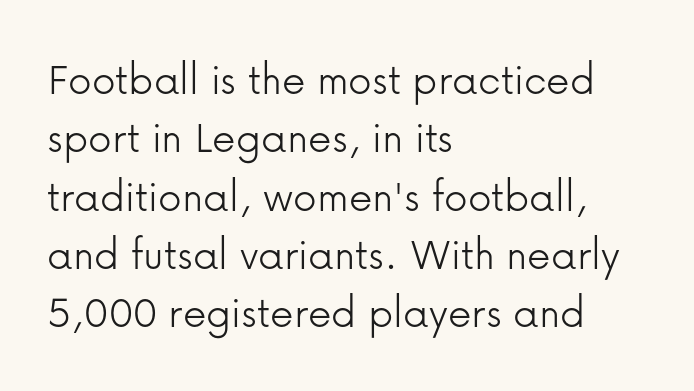
Q: Is the text bold? A: No.
Q: Is the text italic (slanted)? A: No, it is upright.
Q: Is the typeface a serif or a sans-serif typeface? A: Sans-serif.
Q: Is the text underlined? A: No.
Q: How is the paragraph aligned? A: Left-aligned.
Q: Is the spacing between letters normal or unusually wide? A: Normal.
Q: Width (condensed, normal, or wide)? A: Normal.
Q: Stroke contrast? A: Low.
Q: x-height? A: Medium.
Q: Monospaced? A: No.
